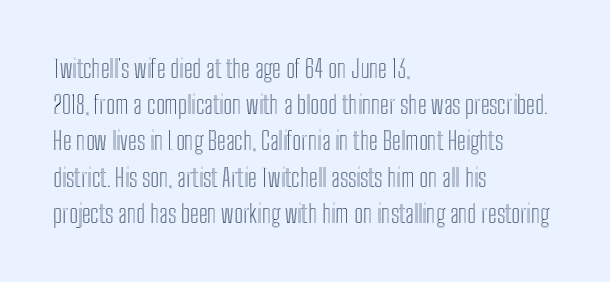
Q: Is the text italic (slanted)? A: No, it is upright.
Q: Is the text underlined? A: No.
Q: How is the paragraph aligned? A: Left-aligned.
Q: Is the spacing between letters normal or unusually wide? A: Normal.
Q: Is the spacing between lines tight, normal or loose? A: Normal.
